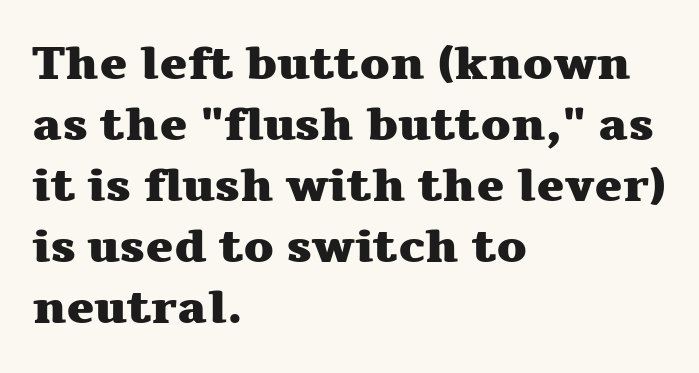
If you drew a ruler down the left edge, every line would touch it. The space directly below the letters is spotless. Font category for this specimen: serif. Baseline-to-baseline distance is the conventional proportion of letter height. Italic: no, the glyphs are upright roman.
